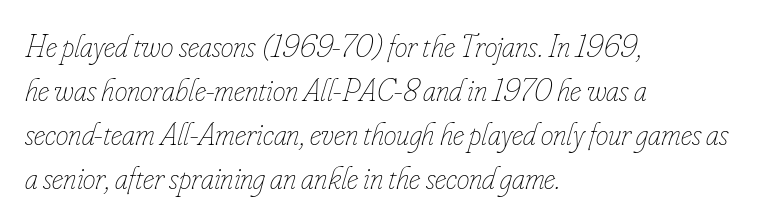
The image shows 32 px thin, condensed type, italic (leaning right); set left-aligned, normal line spacing (1.37x), normal letter spacing, not underlined; low stroke contrast and a small x-height.
